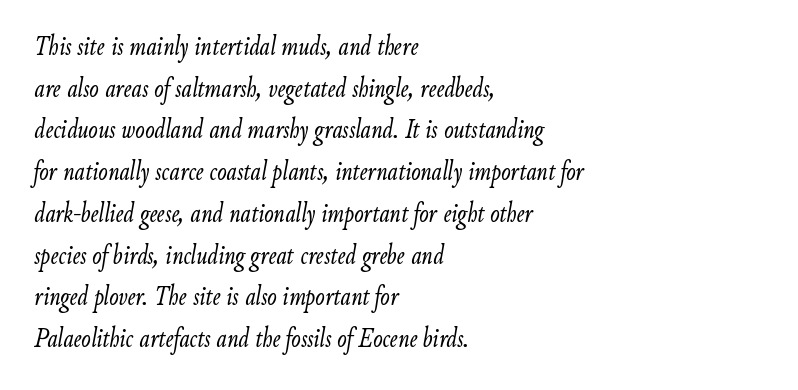
Leading: standard. This sample has the flowing, uneven cadence of proportional lettering. The horizontal fit of the characters is conventional and even. Emphasis-style slanted type is in use.
